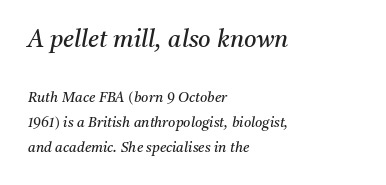
Every row of glyphs begins at an identical x-position on the left. Whoever set this made the first block the dominant, larger element. Has an underline been added? It has not. The rendering applies a slant to the glyphs.
